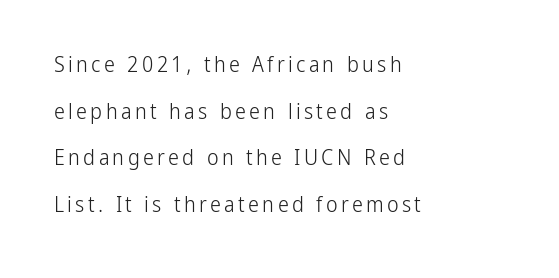
Descenders hang freely into open space. A quiet, ordinary-to-light weight characterises the typeface. Typeset ragged right — the left edge is the straight one. If you drew a line through each stem, it would be perfectly vertical. A great deal of white space separates one row of letters from the next.
